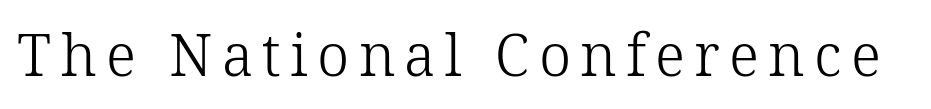
Q: Is the text bold? A: No.
Q: Is the text italic (slanted)? A: No, it is upright.
Q: Is the typeface a serif or a sans-serif typeface? A: Serif.
Q: Is the text underlined? A: No.
Q: Width (condensed, normal, or wide)? A: Normal.
Q: Stroke contrast? A: Low.
Q: x-height? A: Medium.
Q: Monospaced? A: No.
